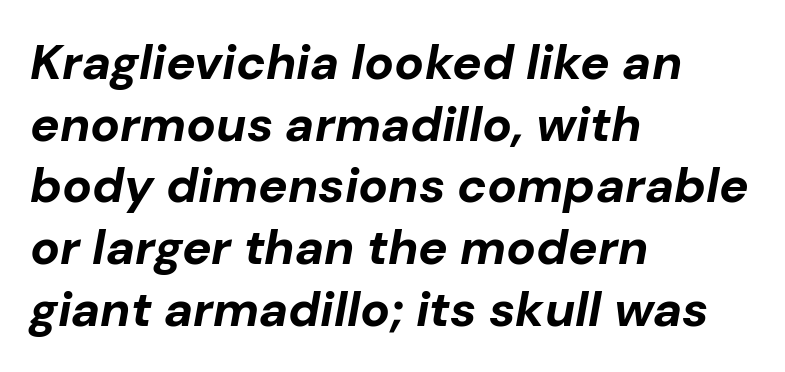
The image shows 49 px bold type, italic (leaning right); set left-aligned, normal line spacing (1.26x), normal letter spacing, not underlined; low stroke contrast and a medium x-height.
